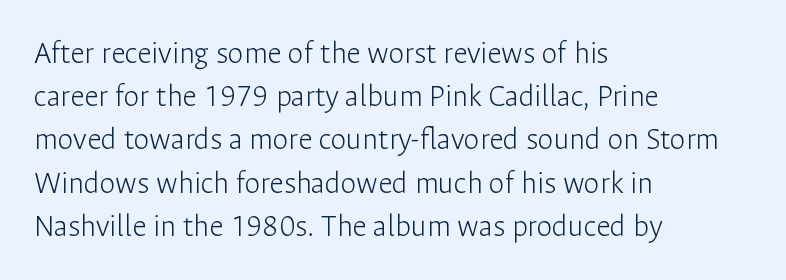
Q: Is the text bold? A: No.
Q: Is the text italic (slanted)? A: No, it is upright.
Q: Is the typeface a serif or a sans-serif typeface? A: Sans-serif.
Q: Is the text underlined? A: No.
Q: How is the paragraph aligned? A: Left-aligned.
Q: Is the spacing between letters normal or unusually wide? A: Normal.
Q: Is the spacing between lines tight, normal or loose? A: Normal.
Q: Width (condensed, normal, or wide)? A: Normal.
Q: Stroke contrast? A: Low.
Q: x-height? A: Medium.
Q: Monospaced? A: No.
